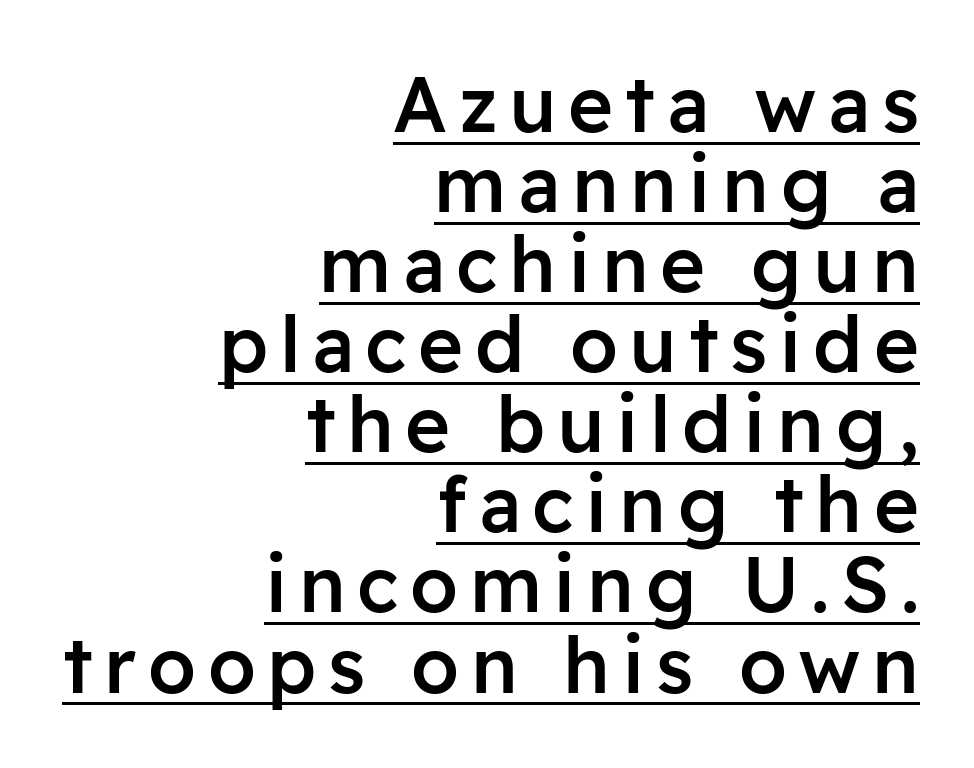
Proportional: the letters do not fall into vertical columns. The text was rendered using a sans face with plain stroke endings. Caption: multi-line text, flush right, ragged left. I'd describe the lettering as semibold — firm but not a full bold. Interline gaps are noticeably narrow in this sample.
